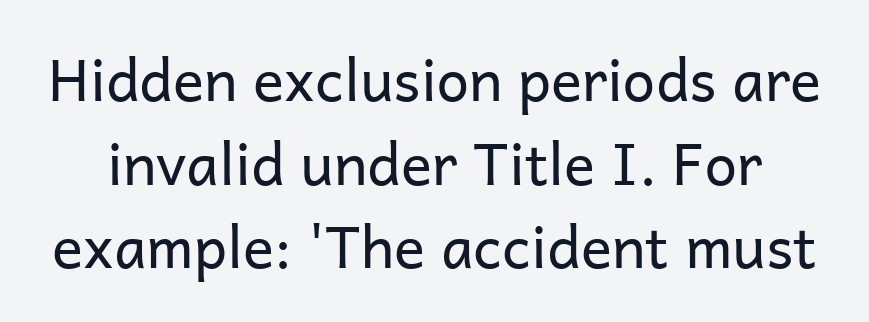
The image shows 58 px regular-weight sans-serif type, upright; set normal line spacing (1.44x), normal letter spacing, not underlined; low stroke contrast and a medium x-height.
